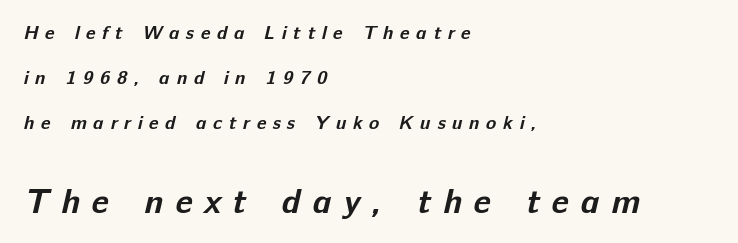
Q: Is the text bold? A: Yes.
Q: Is the typeface a serif or a sans-serif typeface? A: Sans-serif.
Q: Is the text underlined? A: No.
Q: How is the paragraph aligned? A: Left-aligned.
Q: Is the spacing between letters normal or unusually wide? A: Unusually wide.
Q: Is the spacing between lines tight, normal or loose? A: Loose.
Q: Which block of text is set in a larger size, the first (top) or the second (bottom)? A: The second (bottom) one.
Q: Width (condensed, normal, or wide)? A: Normal.
Q: Stroke contrast? A: Low.
Q: x-height? A: Medium.
Q: Monospaced? A: No.
